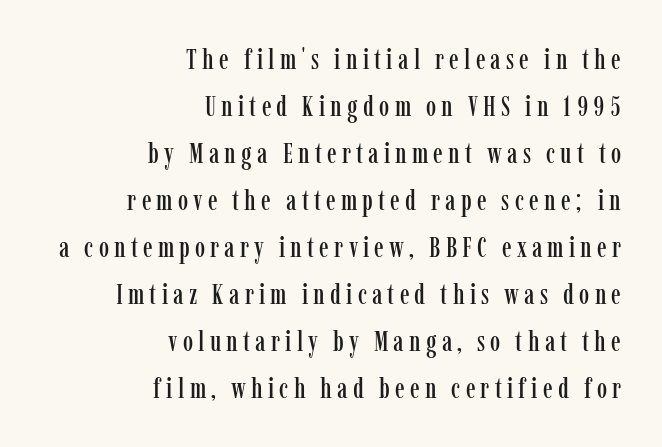
You could not count columns in this text — the font is proportionally spaced. Does the type have serifs? Yes, each stem ends in a small foot. The compositor pushed each line to the right boundary. The lettering stays uniformly vertical, giving the passage a roman look. Type without underlining. The leading is moderate, giving the passage an even texture.
